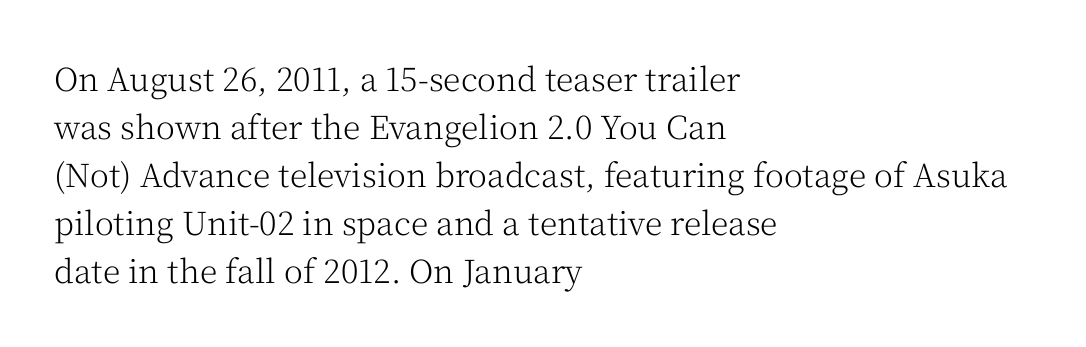
Does the copy run flush right? No — it runs flush left. Compared with a typical body face, this is equally light or lighter still. The zone under the glyphs is completely vacant. The letters advance in unequal steps, a hallmark of proportional type.
